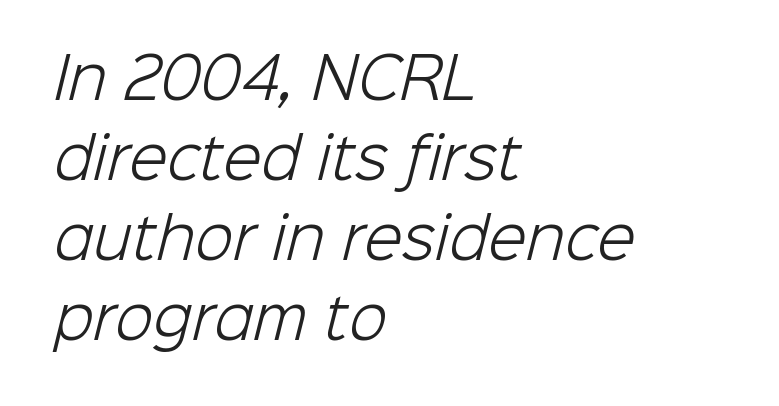
Q: Is the text bold? A: No.
Q: Is the typeface a serif or a sans-serif typeface? A: Sans-serif.
Q: Is the text underlined? A: No.
Q: How is the paragraph aligned? A: Left-aligned.
Q: Is the spacing between letters normal or unusually wide? A: Normal.
Q: Is the spacing between lines tight, normal or loose? A: Normal.
Q: Width (condensed, normal, or wide)? A: Normal.
Q: Stroke contrast? A: Low.
Q: x-height? A: Medium.
Q: Monospaced? A: No.
